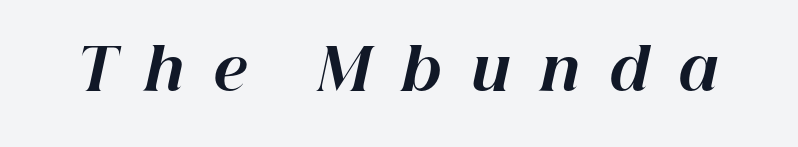
The image shows 58 px bold type, italic (leaning right); set unusually wide letter spacing (+0.5 em), not underlined; high stroke contrast and a medium x-height.
